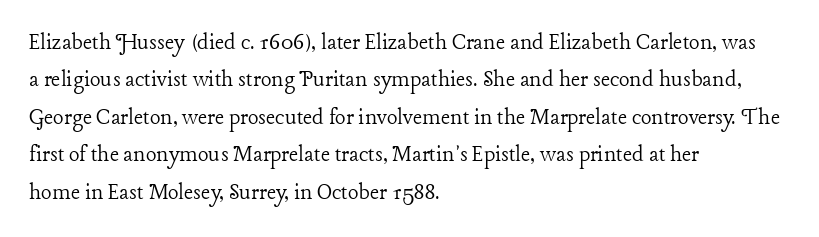
In CSS terms this would be text-align: left. Descenders are the only things crossing below the line. One glance says typical: line gaps are just what's usual. This is the regular roman posture of the typeface.
